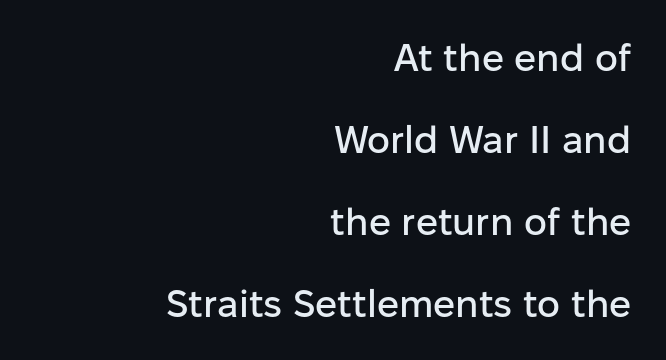
{"serif": "no", "italic": "no", "width": "normal", "stroke_contrast": "low", "x_height": "medium", "monospaced": "no", "underline": "no", "align": "right", "line_spacing": "loose", "line_spacing_ratio": 2.1, "letter_spacing": "normal", "letter_spacing_em": 0.0, "glyph_px": 39}
